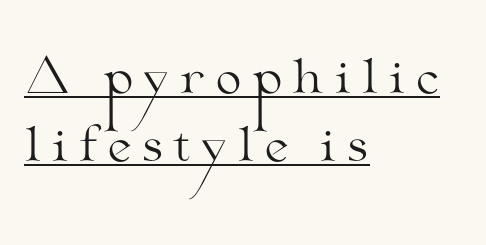
Style check: upright. Typeset ragged right — the left edge is the straight one. This sample keeps an unexceptional amount of space between lines. Think standard paragraph weight, or any step lighter than that. The rendered words wear a rule along their underside.
